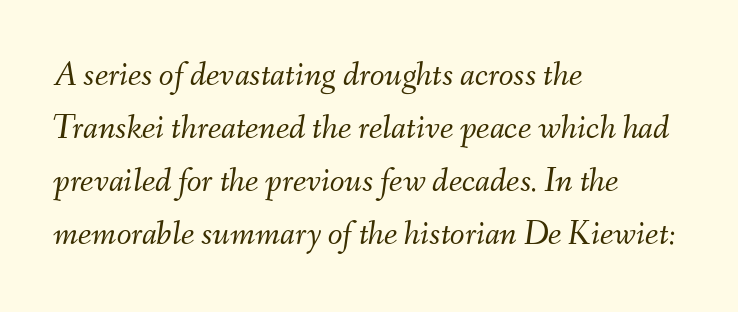
The image shows 34 px light type, italic (leaning right); set left-aligned, normal line spacing (1.56x), normal letter spacing, not underlined; medium stroke contrast and a small x-height.
